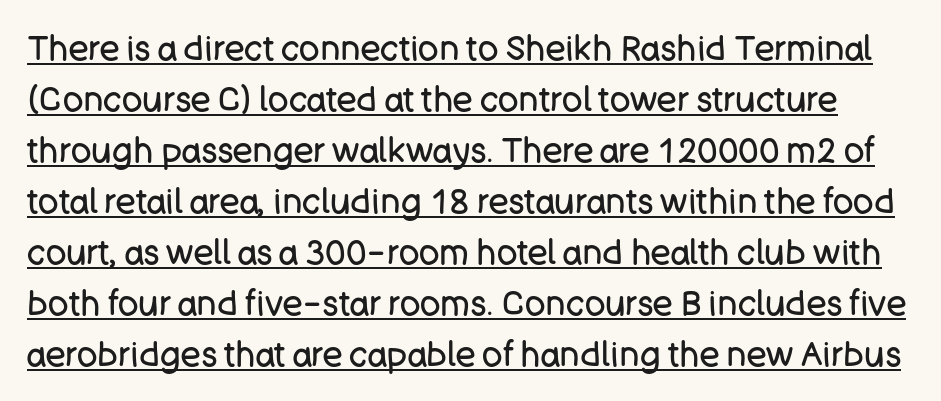
The image shows 34 px regular-weight sans-serif type, upright; set normal line spacing (1.5x), normal letter spacing, underlined; low stroke contrast and a large x-height.
